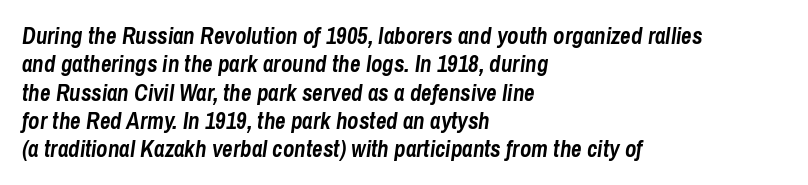
{"italic": "yes", "lean": "right", "slant_degrees": 8, "bold": "yes", "underline": "no", "align": "left", "line_spacing_ratio": 1.23, "letter_spacing": "normal", "letter_spacing_em": 0.0, "glyph_px": 23}
